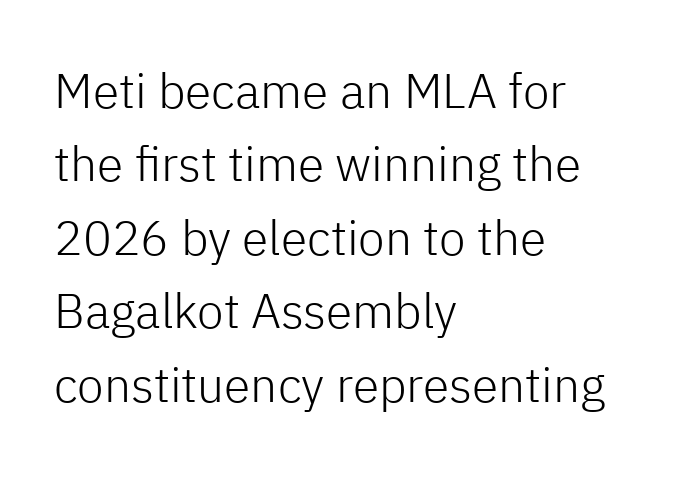
{"serif": "no", "italic": "no", "bold": "no", "weight": "light", "width": "normal", "stroke_contrast": "low", "x_height": "medium", "monospaced": "no", "underline": "no", "align": "left", "line_spacing": "normal", "line_spacing_ratio": 1.53, "letter_spacing": "normal", "letter_spacing_em": 0.0, "glyph_px": 48}
